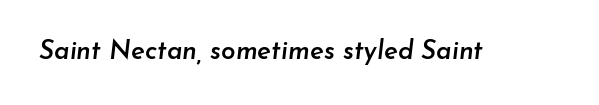
Nobody drew a line under any word here. If you drew a line through each stem, it would be angled. Set as a demibold, roughly 600 on the weight scale. Tracking here is standard; glyphs follow each other at the usual distance.
